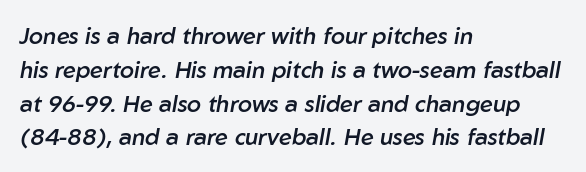
{"italic": "yes", "lean": "right", "slant_degrees": 10, "bold": "semi", "underline": "no", "align": "left", "line_spacing": "normal", "line_spacing_ratio": 1.47, "letter_spacing": "normal", "letter_spacing_em": 0.0, "glyph_px": 23}
